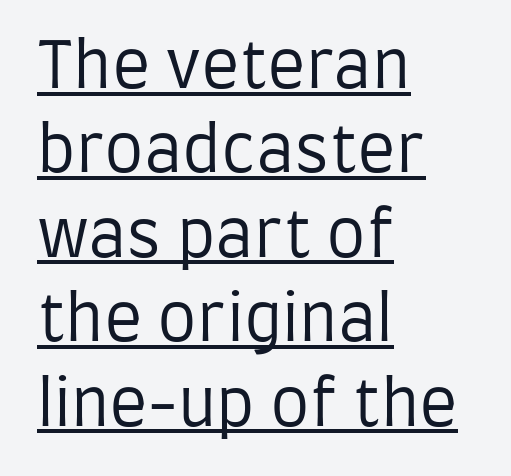
{"serif": "no", "italic": "no", "bold": "no", "weight": "regular", "width": "condensed", "stroke_contrast": "low", "x_height": "large", "monospaced": "no", "underline": "yes", "align": "left", "line_spacing": "normal", "line_spacing_ratio": 1.34, "letter_spacing": "normal", "letter_spacing_em": 0.0, "glyph_px": 63}
